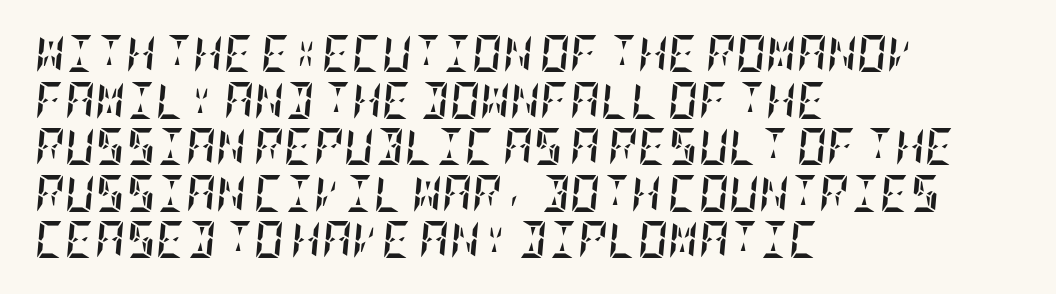
{"italic": "yes", "lean": "right", "slant_degrees": 5, "bold": "yes", "weight": "semibold", "width": "condensed", "stroke_contrast": "low", "x_height": "large", "underline": "no", "align": "left", "line_spacing": "normal", "line_spacing_ratio": 1.26, "letter_spacing": "normal", "letter_spacing_em": 0.0, "glyph_px": 37}
